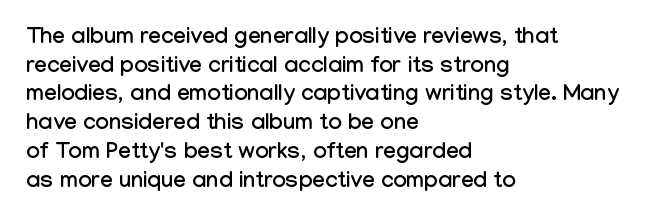
The image shows 23 px text type, upright; set left-aligned, normal line spacing (1.25x), normal letter spacing, not underlined.
